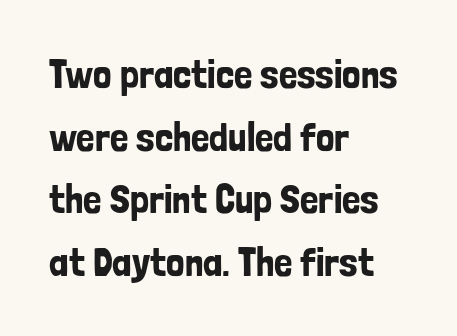
Is this a fixed-width face? No — the glyphs have proportional, varying widths. Reading down the block, your eye returns to a fixed left position each line. This block has exactly the height ordinary leading produces. The specimen reads as upright at a glance. The type family on display is of the sans-serif kind.
